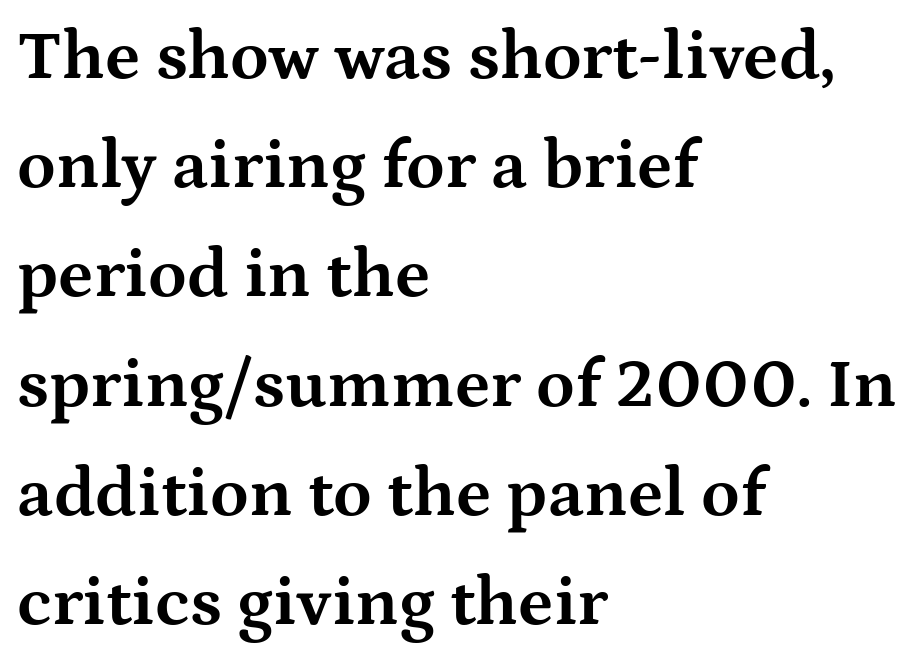
Students, observe: this is what conventionally led text looks like. Set as a true bold cut, around the 700 mark. In terms of letterform style, serifs are clearly present. No word sits above an underline. Which margin do the lines hug? The left one — the right edge is uneven. Tracking here is standard; glyphs follow each other at the usual distance.
